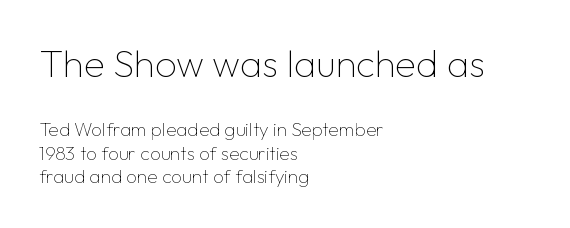
Nobody touched the tracking dial on this one. Letters rest on an invisible, unmarked baseline. The strokes carry an ordinary text weight at most. Observe the absence of serifs on each vertical stroke in this sample.
